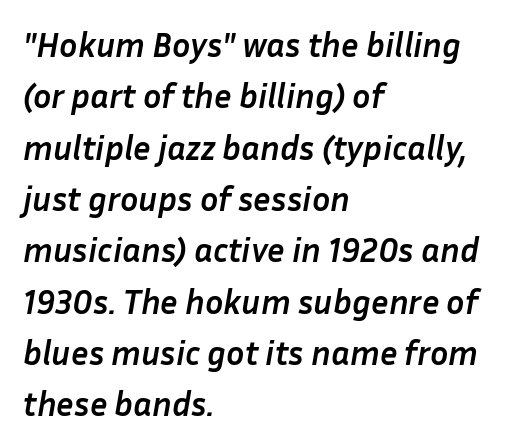
Q: Is the text bold? A: Yes.
Q: Is the text italic (slanted)? A: Yes, it leans right by about 10 degrees.
Q: Is the text underlined? A: No.
Q: How is the paragraph aligned? A: Left-aligned.
Q: Is the spacing between letters normal or unusually wide? A: Normal.
Q: Is the spacing between lines tight, normal or loose? A: Normal.
Q: Width (condensed, normal, or wide)? A: Normal.
Q: Stroke contrast? A: Low.
Q: x-height? A: Medium.
Q: Monospaced? A: No.
